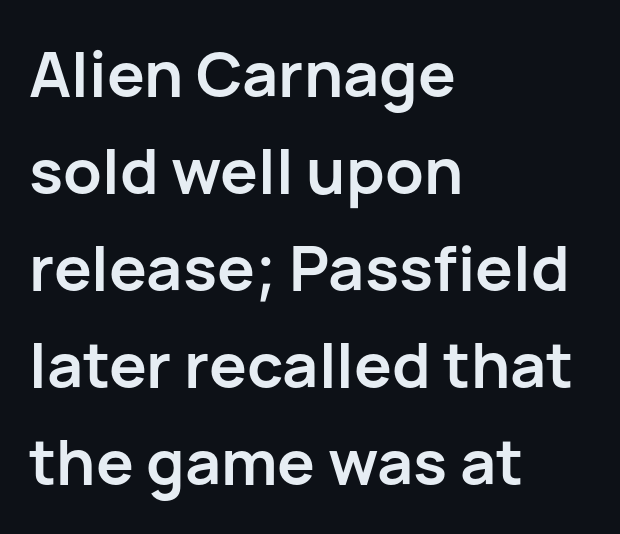
Q: Is the text bold? A: Yes.
Q: Is the text italic (slanted)? A: No, it is upright.
Q: Is the typeface a serif or a sans-serif typeface? A: Sans-serif.
Q: Is the text underlined? A: No.
Q: How is the paragraph aligned? A: Left-aligned.
Q: Is the spacing between letters normal or unusually wide? A: Normal.
Q: Is the spacing between lines tight, normal or loose? A: Normal.
Q: Width (condensed, normal, or wide)? A: Normal.
Q: Stroke contrast? A: Low.
Q: x-height? A: Medium.
Q: Monospaced? A: No.
